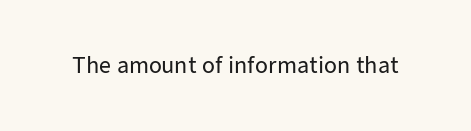
{"italic": "no", "underline": "no", "letter_spacing": "normal", "letter_spacing_em": 0.0, "glyph_px": 21}
